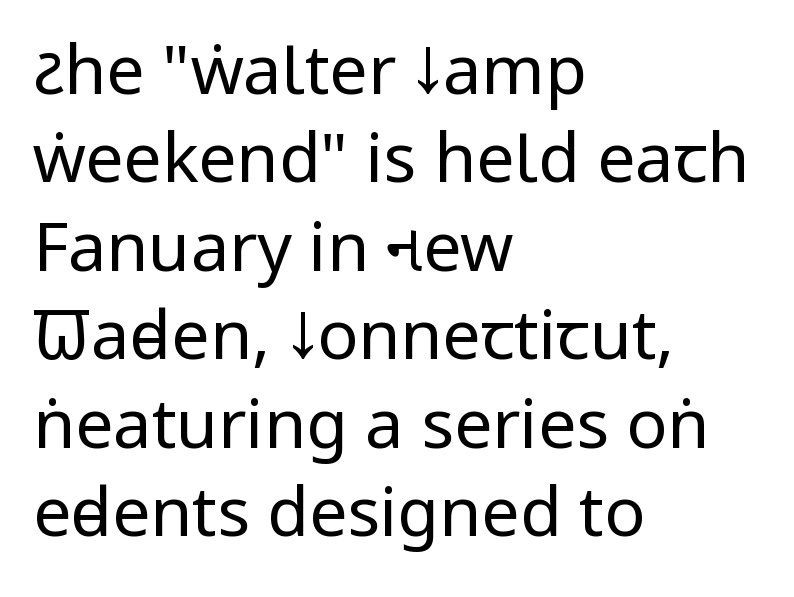
{"serif": "no", "italic": "no", "bold": "no", "weight": "regular", "width": "condensed", "stroke_contrast": "low", "x_height": "large", "monospaced": "no", "underline": "no", "align": "left", "line_spacing": "normal", "line_spacing_ratio": 1.3, "letter_spacing": "normal", "letter_spacing_em": 0.0, "glyph_px": 68}
